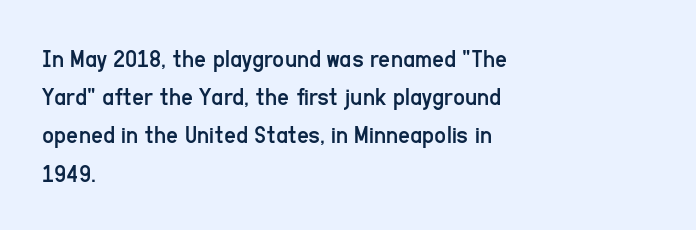
Q: Is the text bold? A: No.
Q: Is the text italic (slanted)? A: No, it is upright.
Q: Is the text underlined? A: No.
Q: How is the paragraph aligned? A: Left-aligned.
Q: Is the spacing between letters normal or unusually wide? A: Normal.
Q: Is the spacing between lines tight, normal or loose? A: Normal.
